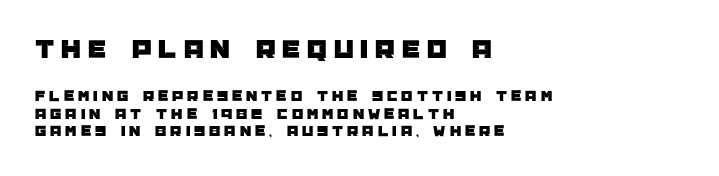
{"serif": "no", "italic": "no", "width": "normal", "stroke_contrast": "low", "x_height": "large", "monospaced": "no", "underline": "no", "align": "left", "line_spacing": "tight", "line_spacing_ratio": 1.1, "letter_spacing": "wide", "letter_spacing_em": 0.25, "larger_block": "first", "size_ratio": 1.75, "glyph_px": 28}
